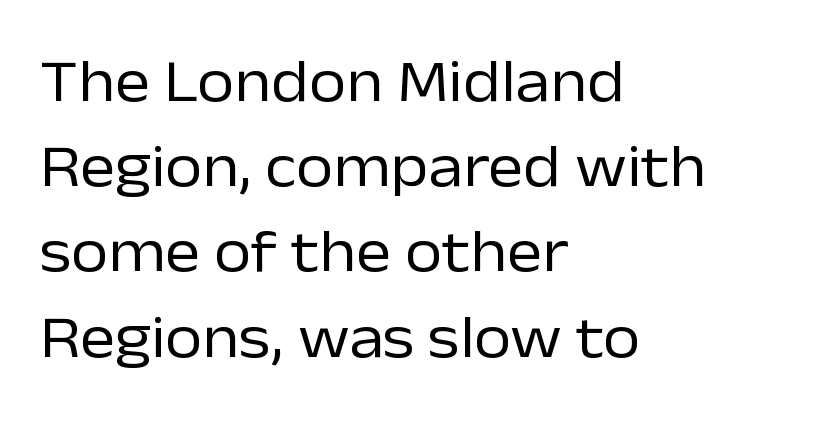
The rendering anchors every line to the left-hand side. Serifs: no, the terminals of the letterforms are clean. A typesetter would call this proportional, since set widths differ per character. Unbolded letterforms with no extra heft.
